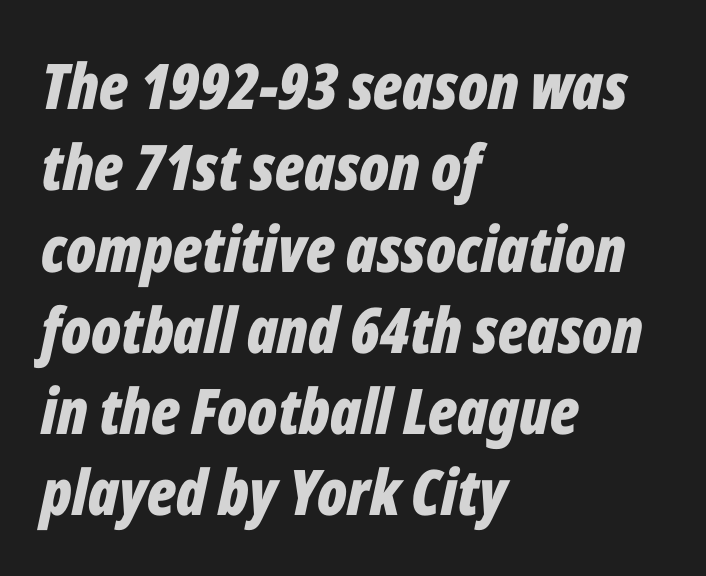
It's the slanting kind of type. The horizontal fit of the characters is conventional and even. Summary of vertical rhythm: regular, with standard interline spacing. Notice how thick the strokes are: this is what a full bold looks like.
